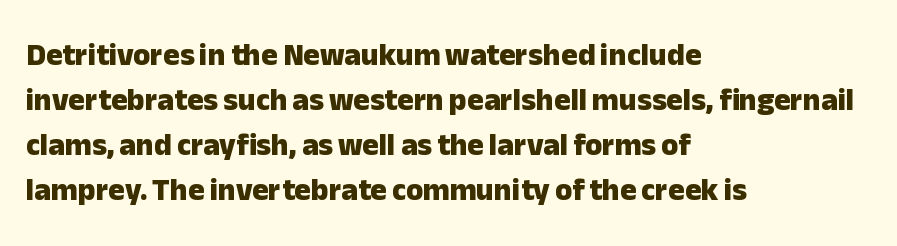
The specimen omits any rule beneath the text block's lines. Its strokes are broad and dark, the hallmark of bold type. Typeset ragged right — the left edge is the straight one. The letters advance in unequal steps, a hallmark of proportional type.
